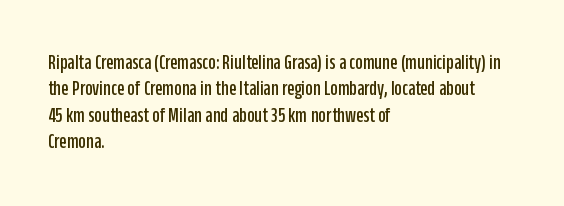
Q: Is the text italic (slanted)? A: No, it is upright.
Q: Is the text underlined? A: No.
Q: How is the paragraph aligned? A: Left-aligned.
Q: Is the spacing between letters normal or unusually wide? A: Normal.
Q: Is the spacing between lines tight, normal or loose? A: Normal.
